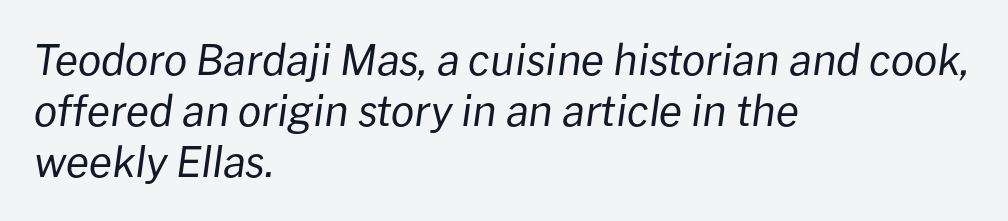
Each row of text sits above clean, open space. Each word holds together tightly as a unit, with standard inter-letter gaps. You could not count columns in this text — the font is proportionally spaced. Unbolded letterforms with no extra heft.
